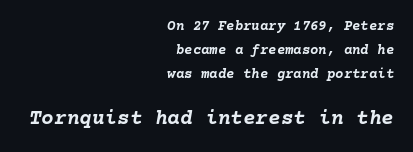
The passage shown leans; its letterforms are oblique. No word sits above an underline. The typesetting leans heavy: a genuine bold. These two chunks differ in scale, with the bottom chunk taking the larger measure. Between one letter and the next there's only the usual sliver of space. The block of text has a typical density, with ordinary space between rows.
